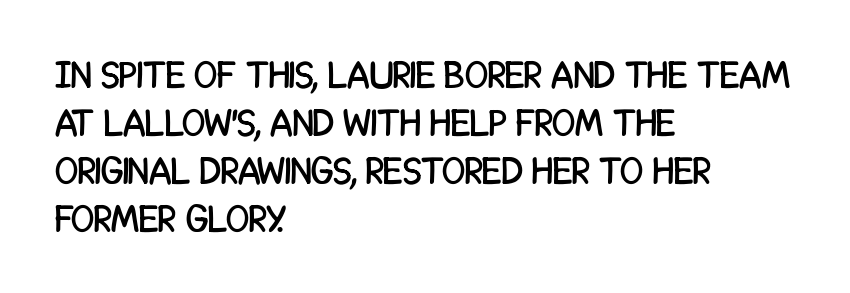
{"serif": "no", "italic": "no", "width": "condensed", "stroke_contrast": "low", "x_height": "large", "monospaced": "no", "underline": "no", "align": "left", "line_spacing": "normal", "line_spacing_ratio": 1.26, "letter_spacing": "normal", "letter_spacing_em": 0.0, "glyph_px": 38}
